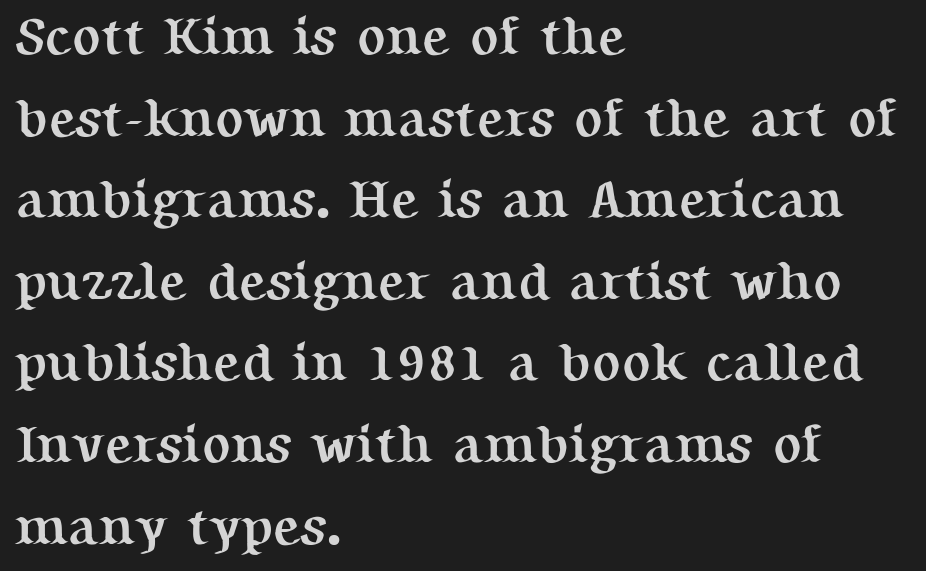
It's the straight-up-and-down kind of type. You'd pick this weight for a headline — it's a proper bold. This sample uses plain, unmodified letter spacing. A serif font was chosen for this passage. The face used here is proportionally spaced, like ordinary book or web type.
